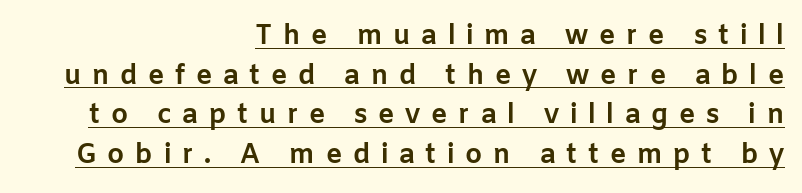
The image shows 27 px bold type, upright; set right-aligned, normal line spacing (1.47x), unusually wide letter spacing (+0.4 em), underlined.
